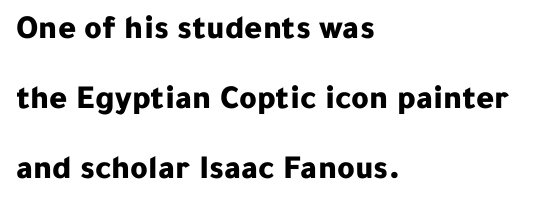
Q: Is the text bold? A: Yes.
Q: Is the text italic (slanted)? A: No, it is upright.
Q: Is the typeface a serif or a sans-serif typeface? A: Sans-serif.
Q: Is the text underlined? A: No.
Q: How is the paragraph aligned? A: Left-aligned.
Q: Is the spacing between letters normal or unusually wide? A: Normal.
Q: Is the spacing between lines tight, normal or loose? A: Loose.
Q: Width (condensed, normal, or wide)? A: Normal.
Q: Stroke contrast? A: Low.
Q: x-height? A: Medium.
Q: Monospaced? A: No.
